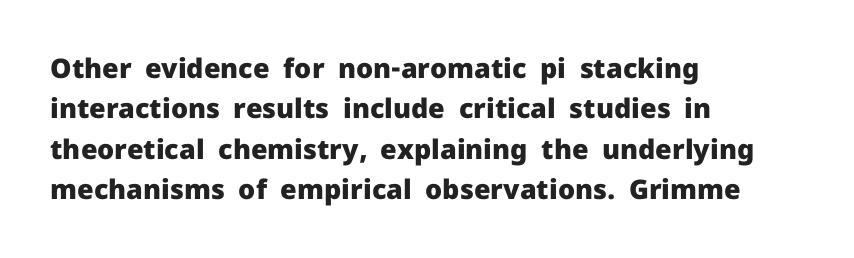
Q: Is the text bold? A: Yes.
Q: Is the text italic (slanted)? A: No, it is upright.
Q: Is the text underlined? A: No.
Q: How is the paragraph aligned? A: Left-aligned.
Q: Is the spacing between letters normal or unusually wide? A: Normal.
Q: Is the spacing between lines tight, normal or loose? A: Normal.
